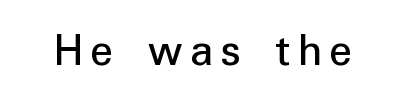
Q: Is the text bold? A: No.
Q: Is the text italic (slanted)? A: No, it is upright.
Q: Is the typeface a serif or a sans-serif typeface? A: Sans-serif.
Q: Is the text underlined? A: No.
Q: Width (condensed, normal, or wide)? A: Normal.
Q: Stroke contrast? A: Low.
Q: x-height? A: Medium.
Q: Monospaced? A: No.
